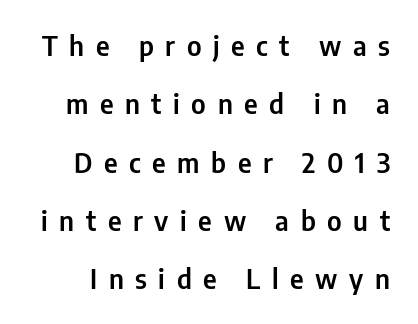
The image shows 27 px text type, upright; set loose line spacing (2.16x), unusually wide letter spacing (+0.43 em), not underlined.
